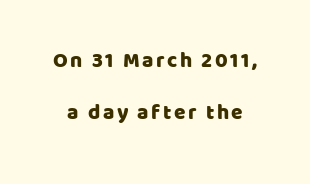
{"italic": "no", "underline": "no", "line_spacing": "loose", "line_spacing_ratio": 2.5, "glyph_px": 21}
